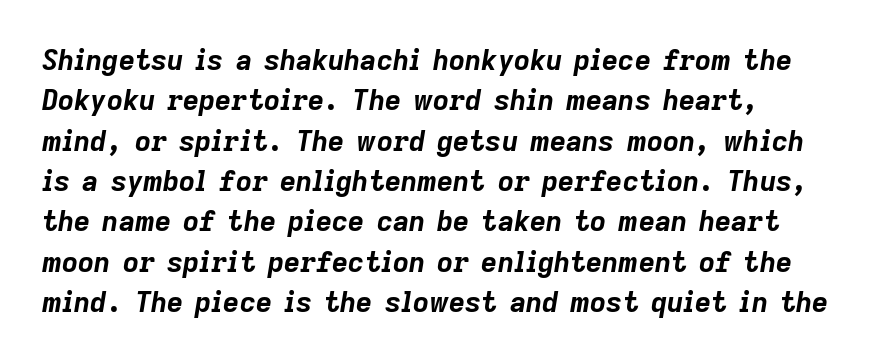
{"italic": "yes", "lean": "right", "slant_degrees": 9, "bold": "yes", "weight": "bold", "width": "normal", "stroke_contrast": "low", "x_height": "medium", "monospaced": "no", "underline": "no", "line_spacing": "normal", "line_spacing_ratio": 1.44, "letter_spacing": "normal", "letter_spacing_em": 0.0, "glyph_px": 28}
